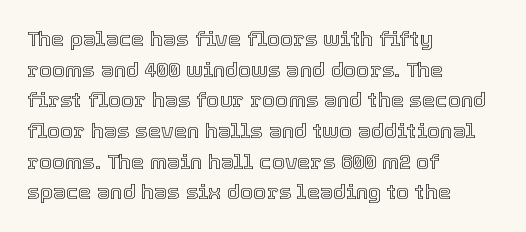
Q: Is the text italic (slanted)? A: No, it is upright.
Q: Is the text underlined? A: No.
Q: How is the paragraph aligned? A: Left-aligned.
Q: Is the spacing between letters normal or unusually wide? A: Normal.
Q: Is the spacing between lines tight, normal or loose? A: Normal.
